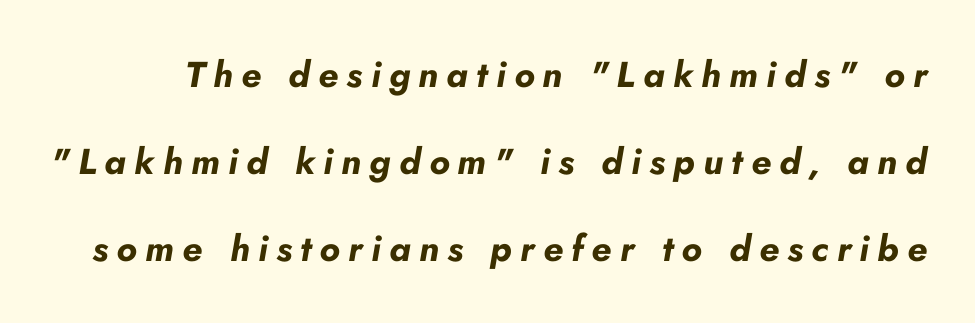
Display-style spreading of the glyphs; the letterfit is very open. A typesetter would call this leading open, well beyond the default. The font's italic variant was chosen for this text. Underline: absent. The sample has been set heavy, in full bold. A typesetter would call this proportional, since set widths differ per character.
